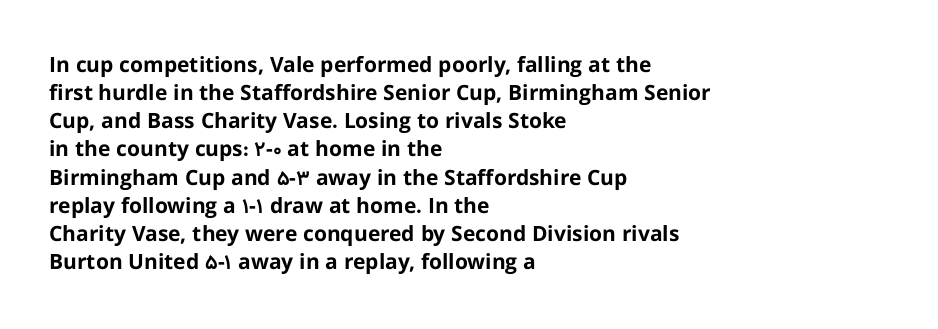
Anything drawn beneath the words? Only blank space. Evenly set lines give the paragraph a standard silhouette. In CSS terms this would be text-align: left. The font's upright variant was chosen for this text. Strokes here are thick enough to call this a true bold.
